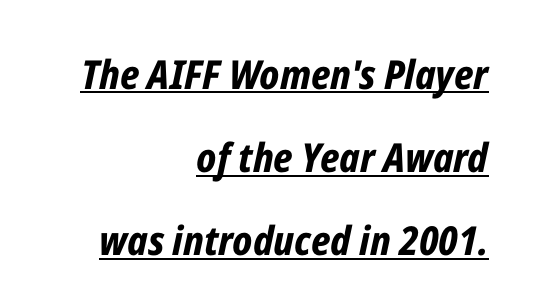
The image shows 40 px bold, condensed type, italic (leaning right); set right-aligned, loose line spacing (2.08x), normal letter spacing, underlined; low stroke contrast and a medium x-height.
